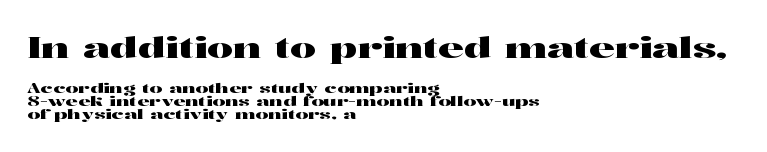
Q: Is the text italic (slanted)? A: No, it is upright.
Q: Is the typeface a serif or a sans-serif typeface? A: Serif.
Q: Is the text underlined? A: No.
Q: How is the paragraph aligned? A: Left-aligned.
Q: Is the spacing between letters normal or unusually wide? A: Normal.
Q: Is the spacing between lines tight, normal or loose? A: Tight.
Q: Which block of text is set in a larger size, the first (top) or the second (bottom)? A: The first (top) one.
Q: Width (condensed, normal, or wide)? A: Wide.
Q: Stroke contrast? A: High.
Q: x-height? A: Medium.
Q: Monospaced? A: No.
